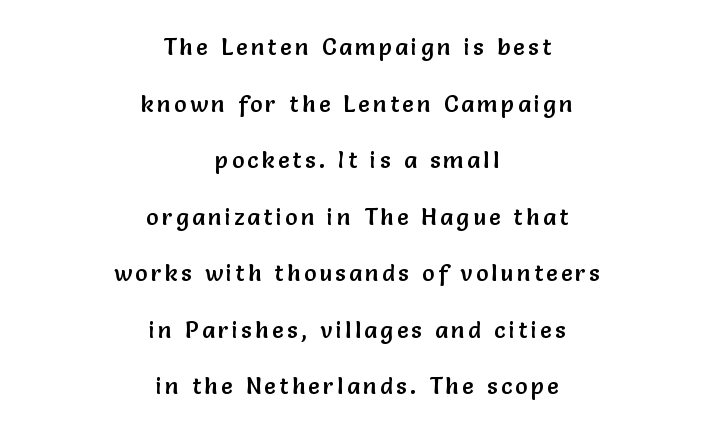
Q: Is the text italic (slanted)? A: No, it is upright.
Q: Is the text underlined? A: No.
Q: How is the paragraph aligned? A: Centered.
Q: Is the spacing between lines tight, normal or loose? A: Loose.
